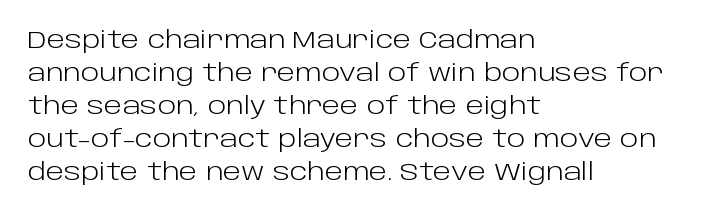
Q: Is the text bold? A: No.
Q: Is the text italic (slanted)? A: No, it is upright.
Q: Is the text underlined? A: No.
Q: How is the paragraph aligned? A: Left-aligned.
Q: Is the spacing between letters normal or unusually wide? A: Normal.
Q: Is the spacing between lines tight, normal or loose? A: Normal.
